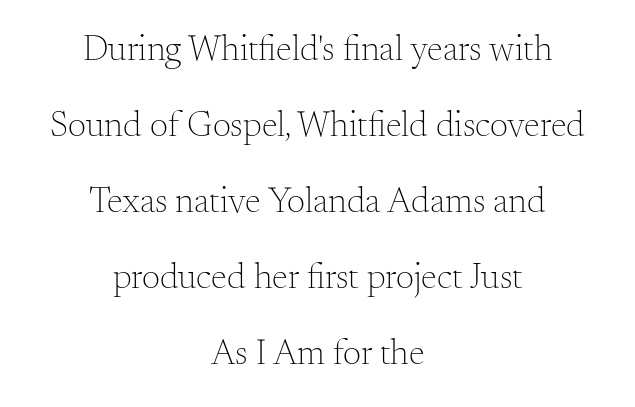
{"serif": "yes", "italic": "no", "bold": "no", "weight": "light", "width": "normal", "stroke_contrast": "medium", "x_height": "small", "monospaced": "no", "underline": "no", "align": "center", "line_spacing": "loose", "line_spacing_ratio": 2.11, "letter_spacing": "normal", "letter_spacing_em": 0.0, "glyph_px": 36}
